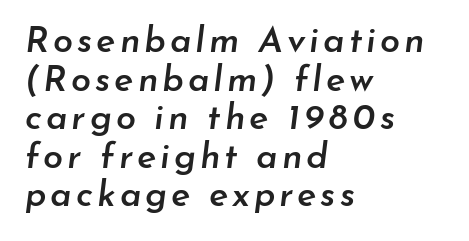
Firm but not heavy-handed strokes: this text is semibold. The glyphs look as if they've been sheared to an angle. Horizontal alignment here is leftward, the default for most running prose. If you measured baseline to baseline, you'd find a short distance. Here the designer chose a conventional face with non-uniform glyph widths. Type without underlining.
